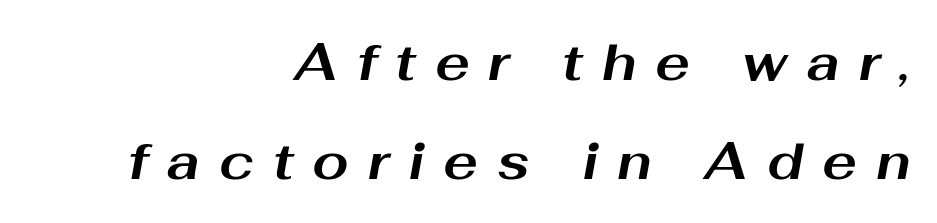
Do the characters align in a grid? No, the font is proportional. The ragged edge is on the left, which tells us the setting is flush right. Display-style spreading of the glyphs; the letterfit is very open. Any mark beneath the type? The region is blank. This block would shrink considerably if given ordinary leading; it's expanded now. You'd pick this weight for a headline — it's a proper bold.
